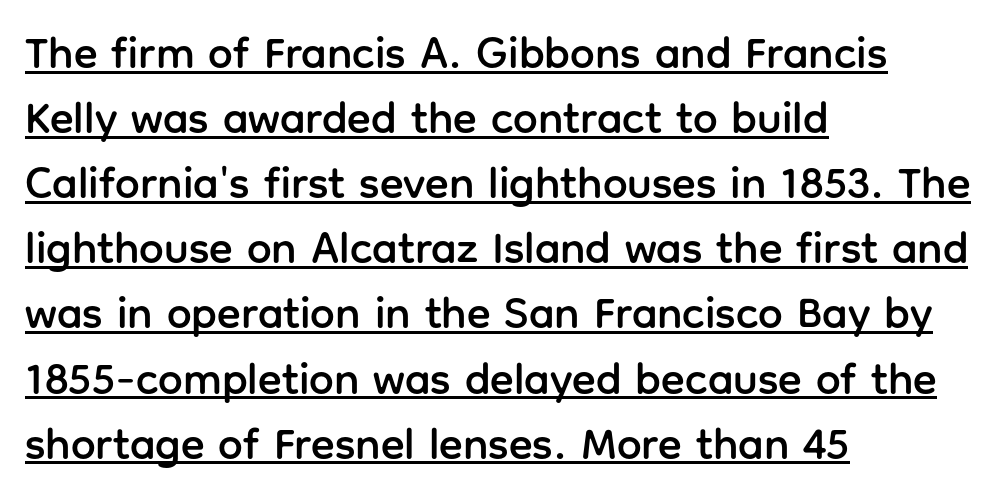
Note: no serifs on the glyphs. Compared with a centered layout, this one pins lines to the left instead. When letters stand straight like this, we call the style roman or upright. Underlined type. The rows are spaced the way most documents space them.
